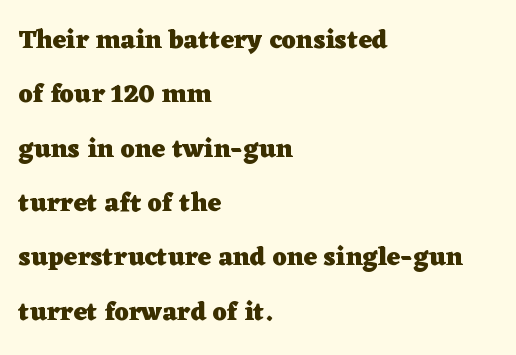
Q: Is the text bold? A: Yes.
Q: Is the text italic (slanted)? A: No, it is upright.
Q: Is the text underlined? A: No.
Q: How is the paragraph aligned? A: Left-aligned.
Q: Is the spacing between letters normal or unusually wide? A: Normal.
Q: Is the spacing between lines tight, normal or loose? A: Loose.
